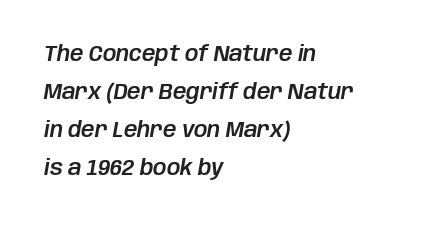
Q: Is the text italic (slanted)? A: Yes, it leans right by about 10 degrees.
Q: Is the text underlined? A: No.
Q: How is the paragraph aligned? A: Left-aligned.
Q: Is the spacing between letters normal or unusually wide? A: Normal.
